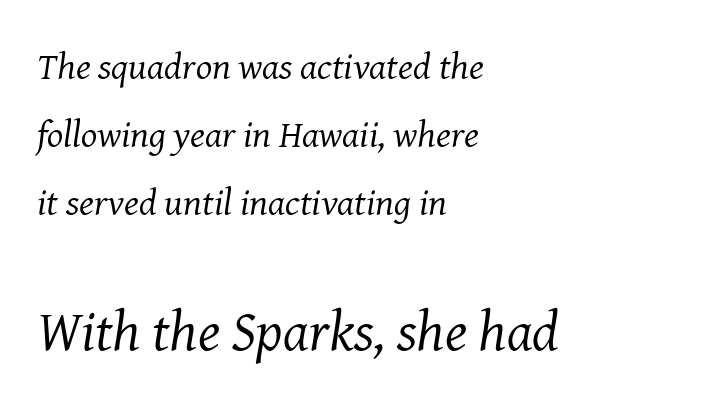
{"serif": "yes", "italic": "yes", "lean": "right", "slant_degrees": 8, "bold": "no", "weight": "regular", "width": "normal", "stroke_contrast": "medium", "x_height": "medium", "monospaced": "no", "underline": "no", "align": "left", "line_spacing_ratio": 1.79, "letter_spacing": "normal", "letter_spacing_em": 0.0, "larger_block": "second", "size_ratio": 1.5, "glyph_px": 57}
